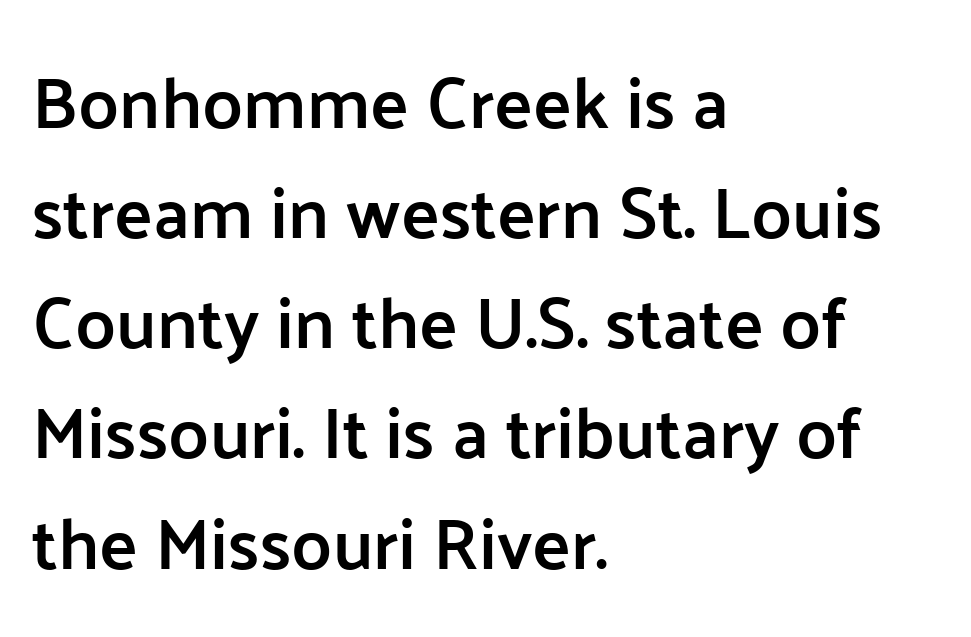
No word sits above an underline. A typesetter would label this face a sans. Letter spacing: default. These lines are rendered in a variable-pitch font.
